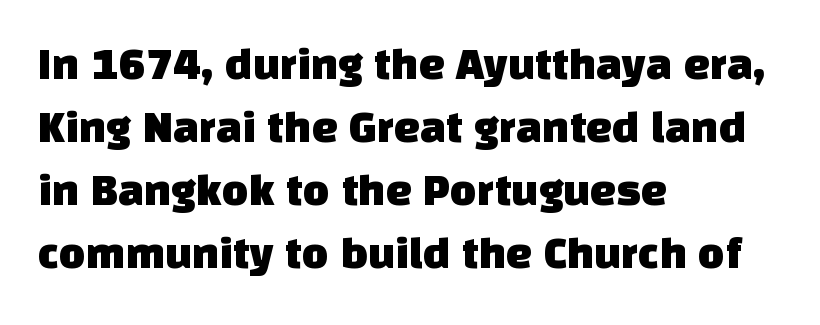
Q: Is the typeface a serif or a sans-serif typeface? A: Sans-serif.
Q: Is the text underlined? A: No.
Q: How is the paragraph aligned? A: Left-aligned.
Q: Is the spacing between letters normal or unusually wide? A: Normal.
Q: Is the spacing between lines tight, normal or loose? A: Normal.
Q: Width (condensed, normal, or wide)? A: Normal.
Q: Stroke contrast? A: Low.
Q: x-height? A: Large.
Q: Monospaced? A: No.
